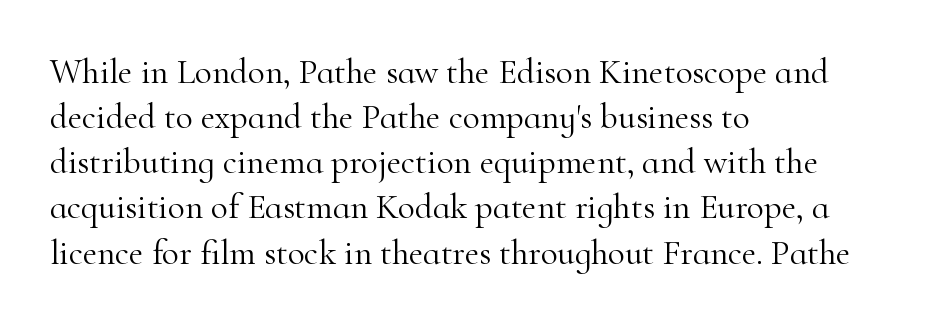
A quiet, ordinary-to-light weight characterises the typeface. No extra tracking has been applied to these lines. Quick note: interline space is typical. Font category for this specimen: serif. Varying glyph widths throughout — classic text-font behaviour.
